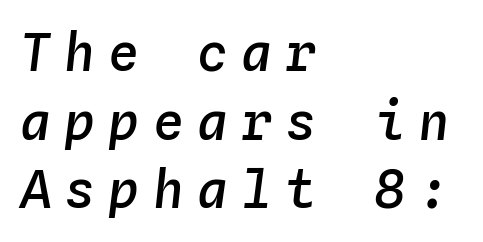
{"italic": "yes", "lean": "right", "slant_degrees": 4, "bold": "semi", "weight": "semibold", "width": "normal", "stroke_contrast": "low", "x_height": "medium", "monospaced": "yes", "underline": "no", "align": "left", "line_spacing": "normal", "line_spacing_ratio": 1.32, "letter_spacing": "wide", "letter_spacing_em": 0.25, "glyph_px": 52}
